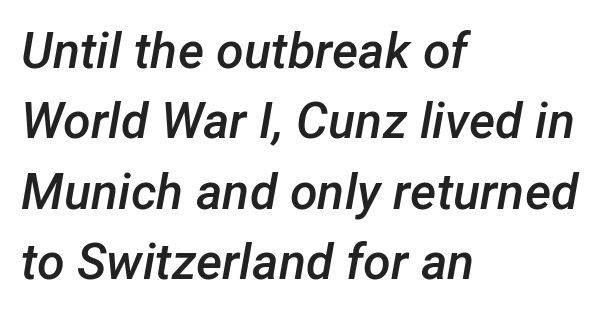
Q: Is the text bold? A: Semi-bold.
Q: Is the text italic (slanted)? A: Yes, it leans right by about 12 degrees.
Q: Is the text underlined? A: No.
Q: How is the paragraph aligned? A: Left-aligned.
Q: Is the spacing between letters normal or unusually wide? A: Normal.
Q: Is the spacing between lines tight, normal or loose? A: Normal.
Q: Width (condensed, normal, or wide)? A: Normal.
Q: Stroke contrast? A: Low.
Q: x-height? A: Medium.
Q: Monospaced? A: No.
